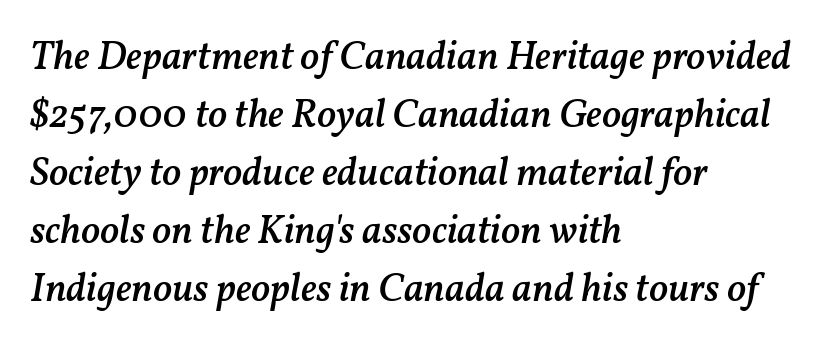
The characters look somewhat weighty, a semibold short of true bold. Check under the words: just untouched page. Horizontal alignment here is leftward, the default for most running prose. Is this a fixed-width face? No — the glyphs have proportional, varying widths. The line-height multiplier appears to be the usual default.
